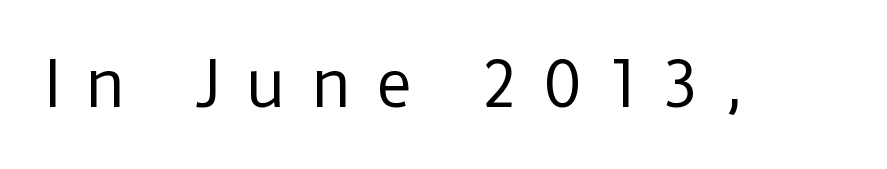
Nope, not italic — everything's standing straight. Counters stay open thanks to moderate or lighter strokes. This sample uses a sans-serif face. Looks like regular typesetting: each glyph gets only the width it needs.
